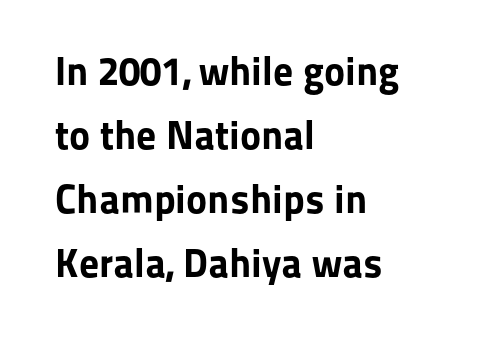
All the whitespace from short lines collects on the right. Tracking value appears to be zero — textbook default spacing. Heavy-handed strokes throughout: this text is bold. The letters stand upright; this is a roman face.
